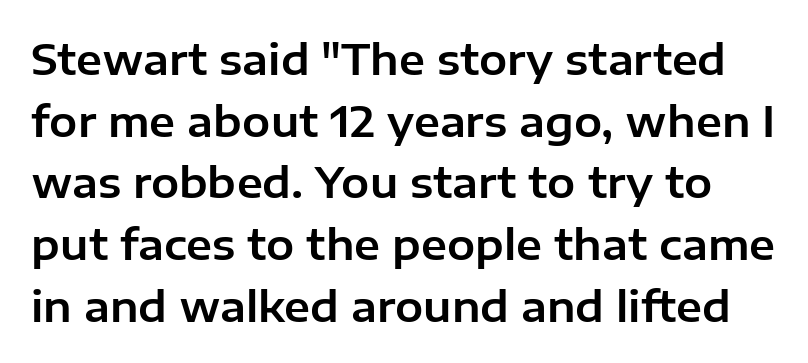
The gaps between neighbouring characters are ordinary and unremarkable. This sample keeps an unexceptional amount of space between lines. A bare baseline throughout the passage. Posture: upright roman.
